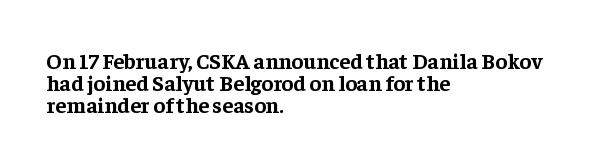
The image shows 22 px bold type, upright; set left-aligned, tight line spacing (1.01x), normal letter spacing, not underlined.
